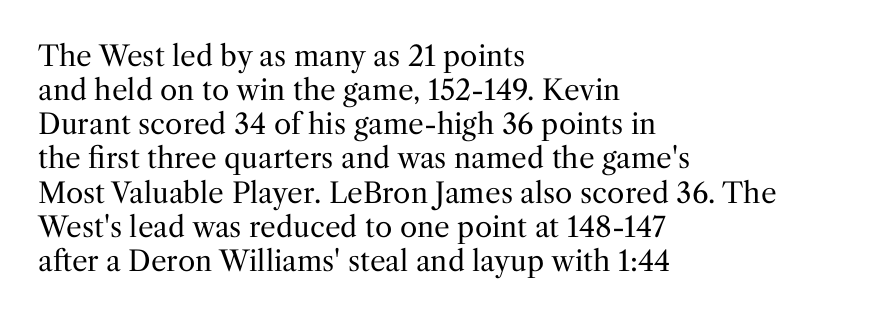
In terms of letterspacing, this is plain default setting. It's the straight-up-and-down kind of type. The passage shown is typeset with a serif family. Check under the words: just untouched page. Layout note: lines flush left. Each letter keeps its own natural width here, so spacing adapts to shape.
